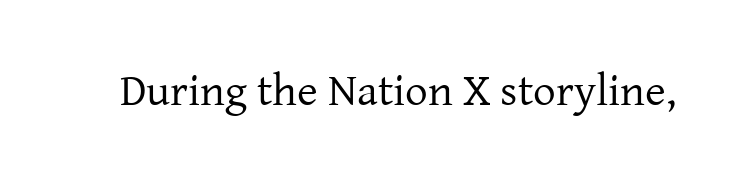
The image shows 45 px regular-weight serif type, upright; set normal letter spacing, not underlined; low stroke contrast and a medium x-height.
